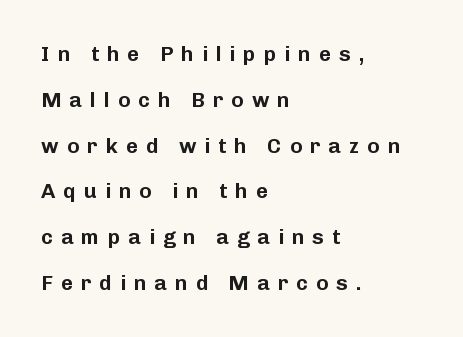
The image shows 21 px text type, upright; set left-aligned, loose line spacing (2.18x), unusually wide letter spacing (+0.38 em), not underlined.
